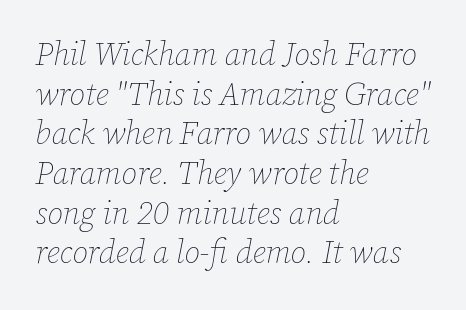
Q: Is the text bold? A: No.
Q: Is the text italic (slanted)? A: Yes, it leans right by about 12 degrees.
Q: Is the text underlined? A: No.
Q: How is the paragraph aligned? A: Left-aligned.
Q: Is the spacing between letters normal or unusually wide? A: Normal.
Q: Width (condensed, normal, or wide)? A: Normal.
Q: Stroke contrast? A: Low.
Q: x-height? A: Medium.
Q: Monospaced? A: No.
